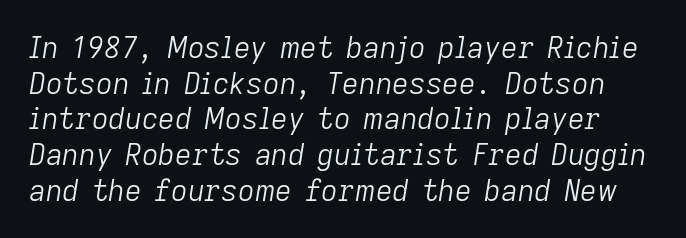
{"italic": "yes", "lean": "right", "slant_degrees": 9, "bold": "no", "weight": "light", "width": "normal", "stroke_contrast": "low", "x_height": "medium", "monospaced": "no", "underline": "no", "line_spacing_ratio": 1.23, "letter_spacing": "normal", "letter_spacing_em": 0.0, "glyph_px": 29}
